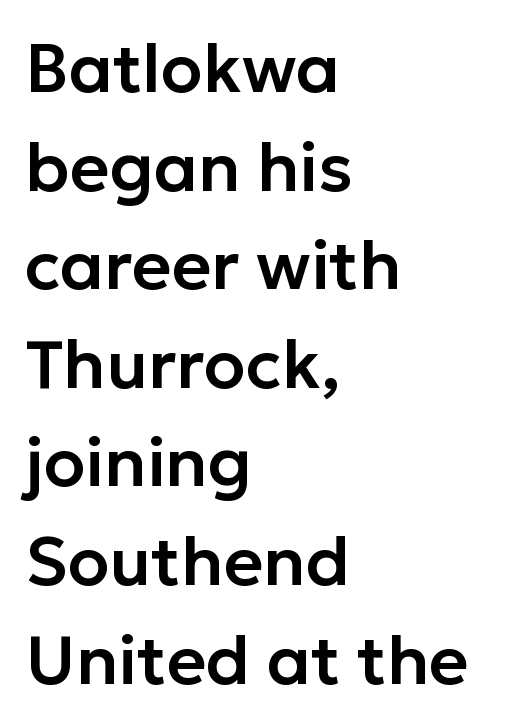
{"serif": "no", "italic": "no", "width": "normal", "stroke_contrast": "low", "x_height": "medium", "monospaced": "no", "underline": "no", "align": "left", "line_spacing": "normal", "line_spacing_ratio": 1.45, "letter_spacing": "normal", "letter_spacing_em": 0.0, "glyph_px": 68}
